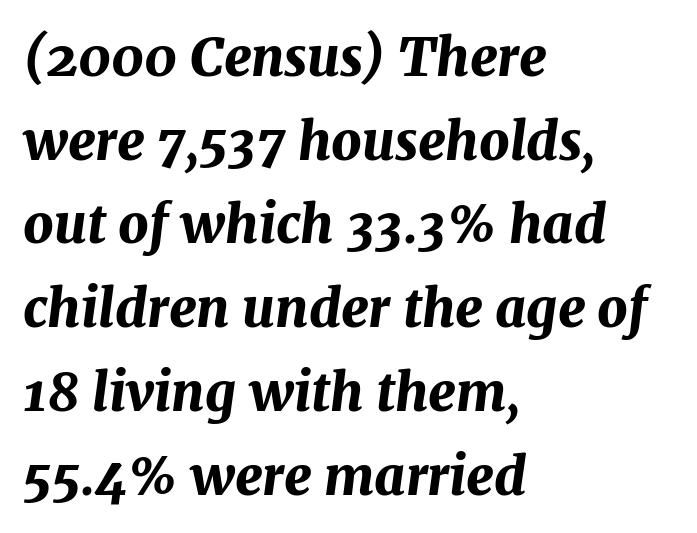
Notice how descenders clear the ascenders below comfortably — that's standard leading. This rendering uses left alignment, leaving the right contour irregular. What stands out about the letter spacing? Nothing — it is the standard amount. Designer's note — italics engaged.
